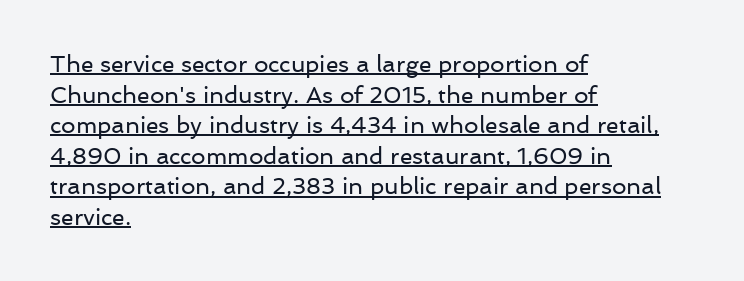
The image shows 23 px text type, upright; set left-aligned, normal line spacing (1.33x), normal letter spacing, underlined.
